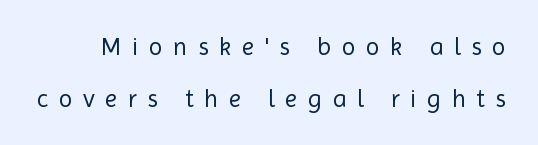
{"italic": "no", "bold": "no", "underline": "no", "line_spacing": "loose", "line_spacing_ratio": 2.07, "letter_spacing": "wide", "letter_spacing_em": 0.42, "glyph_px": 25}
